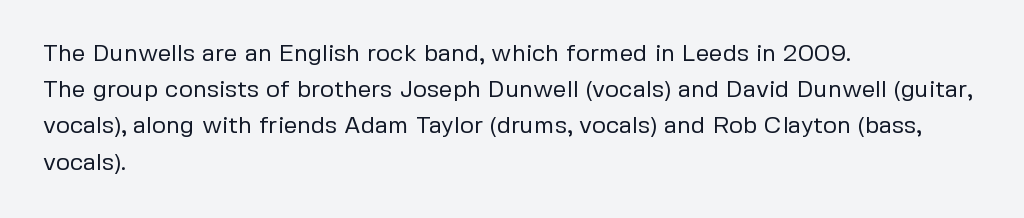
Q: Is the text bold? A: No.
Q: Is the text italic (slanted)? A: No, it is upright.
Q: Is the text underlined? A: No.
Q: How is the paragraph aligned? A: Left-aligned.
Q: Is the spacing between letters normal or unusually wide? A: Normal.
Q: Is the spacing between lines tight, normal or loose? A: Normal.
